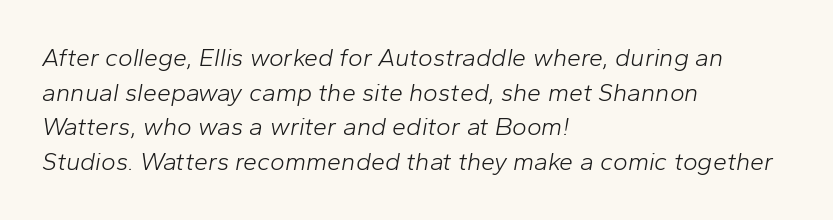
{"italic": "yes", "lean": "right", "slant_degrees": 10, "bold": "no", "underline": "no", "align": "left", "line_spacing": "normal", "line_spacing_ratio": 1.39, "letter_spacing": "normal", "letter_spacing_em": 0.0, "glyph_px": 25}
